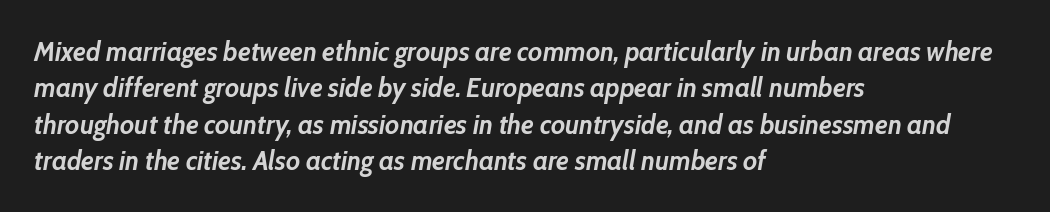
The image shows 27 px bold type, italic (leaning right); set left-aligned, normal line spacing (1.35x), normal letter spacing, not underlined.
